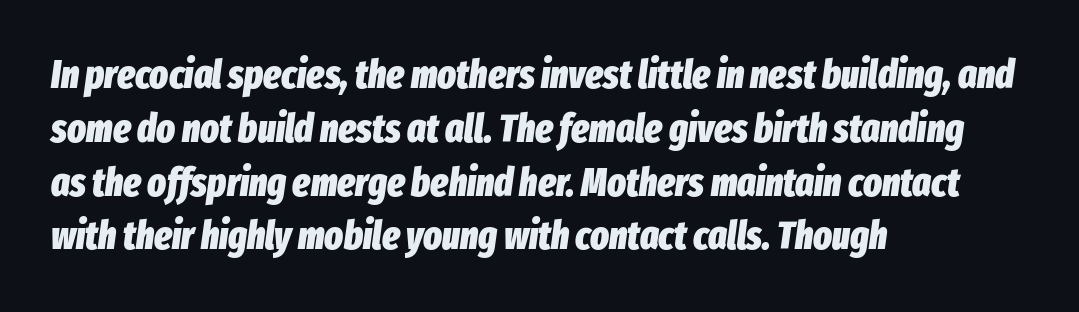
The image shows 39 px heavy, condensed type, italic (leaning right); set left-aligned, normal line spacing (1.38x), normal letter spacing, not underlined; low stroke contrast and a medium x-height.
